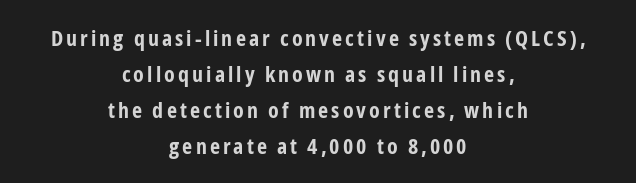
Q: Is the text bold? A: Yes.
Q: Is the text italic (slanted)? A: No, it is upright.
Q: Is the text underlined? A: No.
Q: How is the paragraph aligned? A: Centered.
Q: Is the spacing between lines tight, normal or loose? A: Normal.
